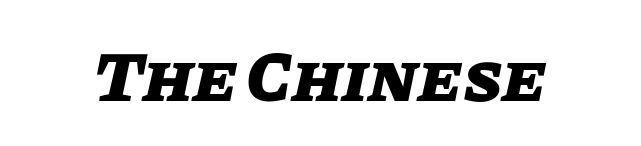
Q: Is the text bold? A: Yes.
Q: Is the text italic (slanted)? A: Yes, it leans right by about 11 degrees.
Q: Is the text underlined? A: No.
Q: Is the spacing between letters normal or unusually wide? A: Normal.
Q: Width (condensed, normal, or wide)? A: Normal.
Q: Stroke contrast? A: Low.
Q: x-height? A: Large.
Q: Monospaced? A: No.
